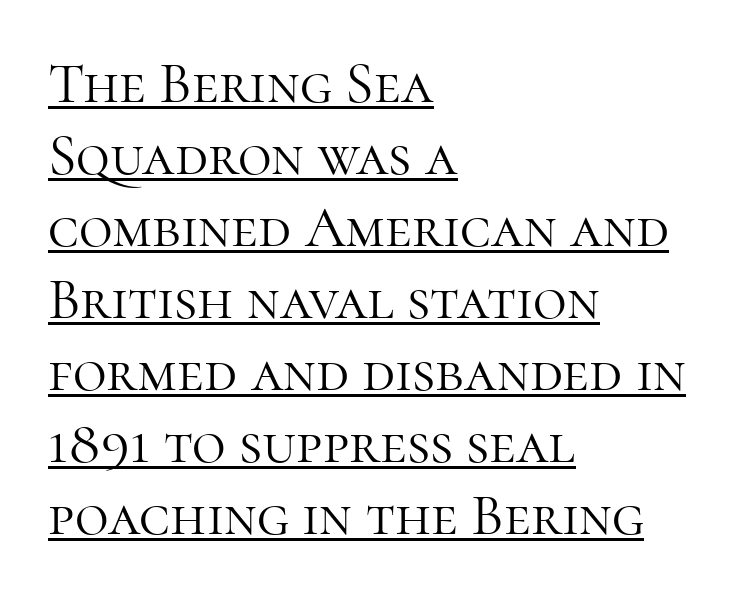
The passage is arranged the way most books set body copy — flush left. The rendering keeps characters at their native spacing. Quick note: underline on. The font sits on the lighter half of the weight spectrum, regular included. Do the characters align in a grid? No, the font is proportional.
